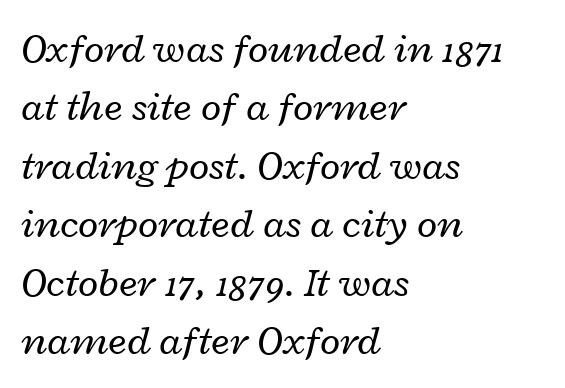
Decoration check: the copy has no underline. Stroke thickness stays within the range of a standard reading face or lighter. The lines are quadded left. Letter spacing: default. Reading down the column, the eye jumps a familiar distance to each next line.
